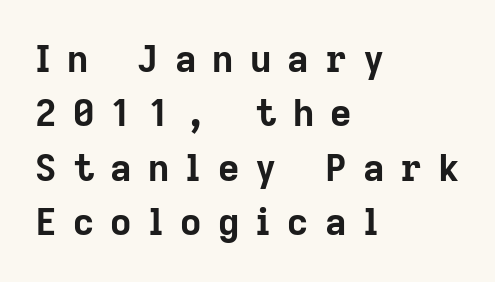
The image shows 37 px bold sans-serif type, upright; set left-aligned, normal line spacing (1.47x), unusually wide letter spacing (+0.44 em), not underlined; low stroke contrast and a medium x-height.
